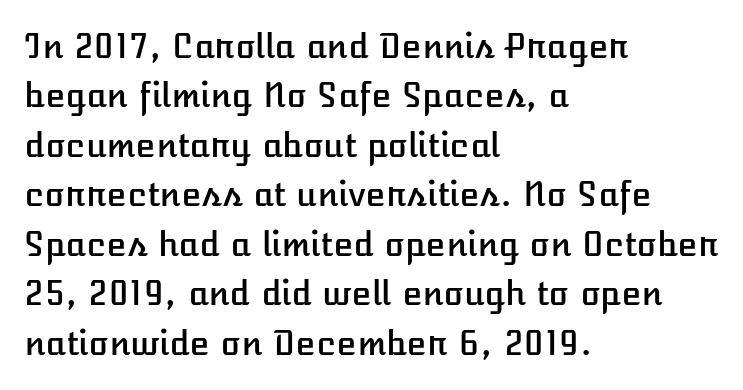
{"italic": "no", "width": "normal", "stroke_contrast": "low", "x_height": "medium", "monospaced": "no", "underline": "no", "align": "left", "line_spacing": "normal", "line_spacing_ratio": 1.5, "letter_spacing": "normal", "letter_spacing_em": 0.0, "glyph_px": 33}
